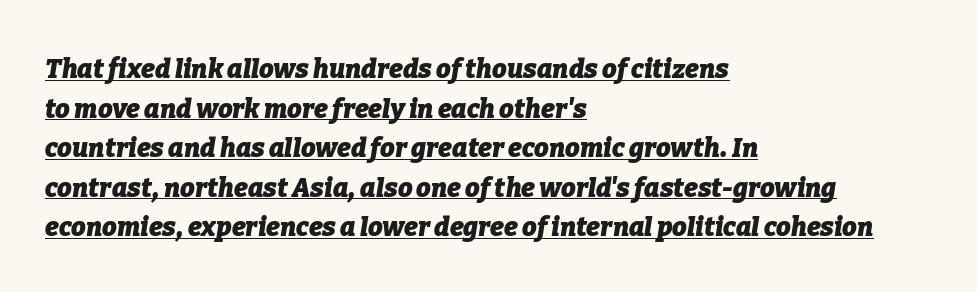
{"italic": "yes", "lean": "right", "slant_degrees": 9, "bold": "yes", "underline": "yes", "align": "left", "line_spacing": "normal", "line_spacing_ratio": 1.52, "letter_spacing": "normal", "letter_spacing_em": 0.0, "glyph_px": 26}
